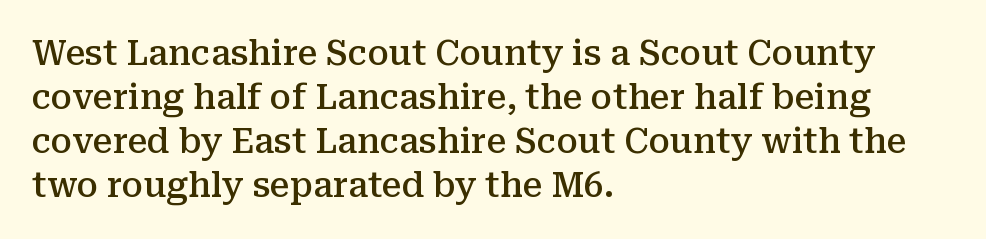
{"serif": "yes", "italic": "no", "bold": "semi", "weight": "semibold", "width": "normal", "stroke_contrast": "medium", "x_height": "medium", "monospaced": "no", "underline": "no", "align": "left", "line_spacing": "normal", "line_spacing_ratio": 1.26, "letter_spacing": "normal", "letter_spacing_em": 0.0, "glyph_px": 35}
